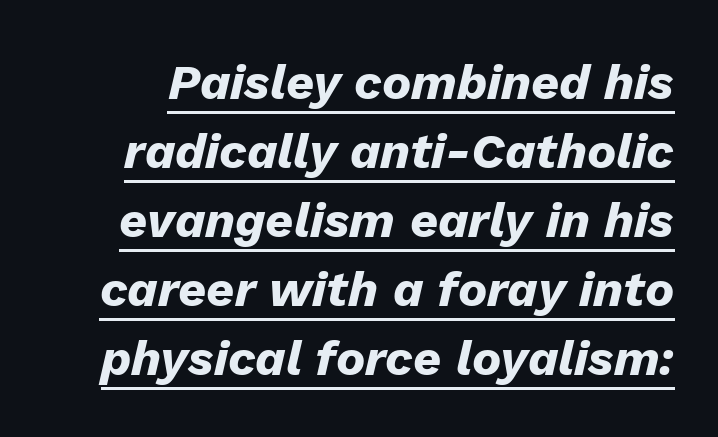
Q: Is the text bold? A: Yes.
Q: Is the text italic (slanted)? A: Yes, it leans right by about 13 degrees.
Q: Is the text underlined? A: Yes.
Q: Is the spacing between letters normal or unusually wide? A: Normal.
Q: Is the spacing between lines tight, normal or loose? A: Normal.
Q: Width (condensed, normal, or wide)? A: Normal.
Q: Stroke contrast? A: Low.
Q: x-height? A: Medium.
Q: Monospaced? A: No.
